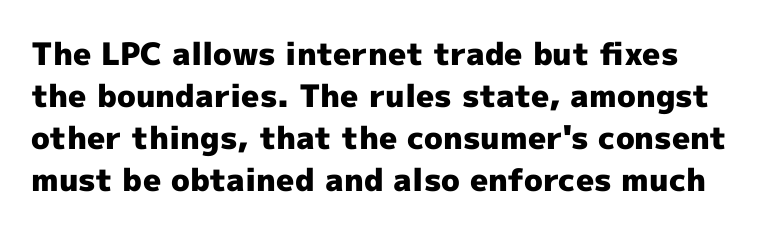
Q: Is the text bold? A: Yes.
Q: Is the text italic (slanted)? A: No, it is upright.
Q: Is the typeface a serif or a sans-serif typeface? A: Sans-serif.
Q: Is the text underlined? A: No.
Q: Is the spacing between letters normal or unusually wide? A: Normal.
Q: Is the spacing between lines tight, normal or loose? A: Normal.
Q: Width (condensed, normal, or wide)? A: Normal.
Q: x-height? A: Medium.
Q: Monospaced? A: No.
